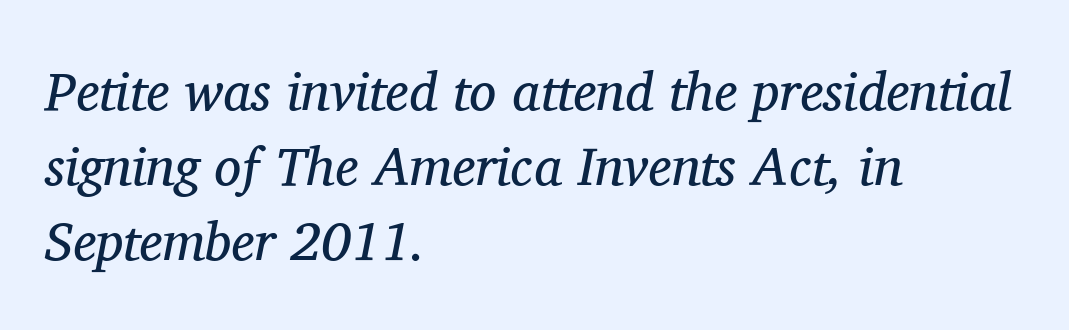
The letters carry serifs — small finishing strokes at the ends of their stems. Vertically, the passage feels balanced, rows spaced as you'd expect. Layout note: lines flush left. You could not count columns in this text — the font is proportionally spaced.
